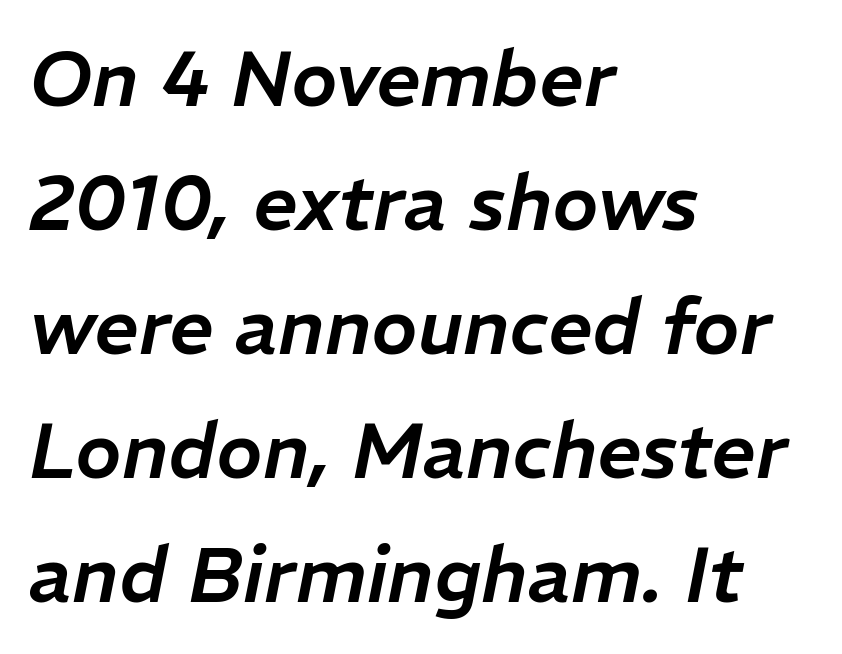
The image shows 78 px text type, italic (leaning right); set left-aligned, normal line spacing (1.59x), normal letter spacing, not underlined; low stroke contrast and a medium x-height.
